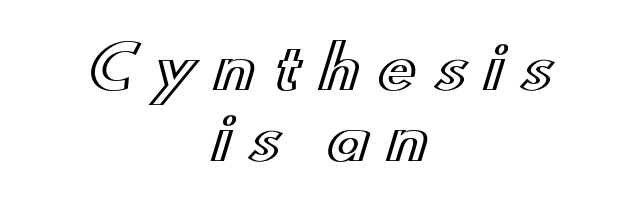
{"width": "wide", "x_height": "small", "monospaced": "no", "underline": "no", "align": "center", "line_spacing_ratio": 1.22, "letter_spacing": "wide", "letter_spacing_em": 0.31, "glyph_px": 58}
